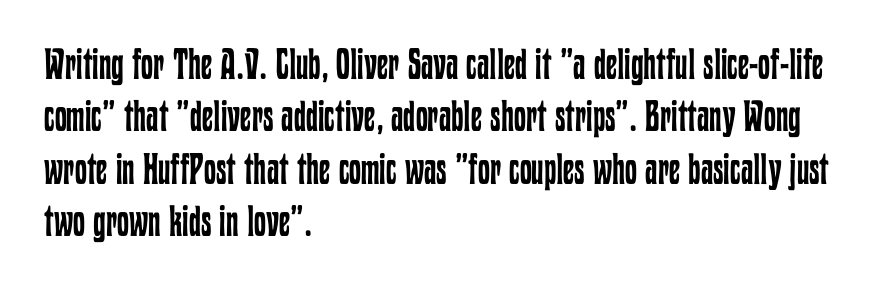
{"italic": "no", "bold": "no", "weight": "regular", "width": "condensed", "stroke_contrast": "low", "x_height": "medium", "monospaced": "no", "underline": "no", "align": "left", "line_spacing_ratio": 1.22, "letter_spacing": "normal", "letter_spacing_em": 0.0, "glyph_px": 43}
